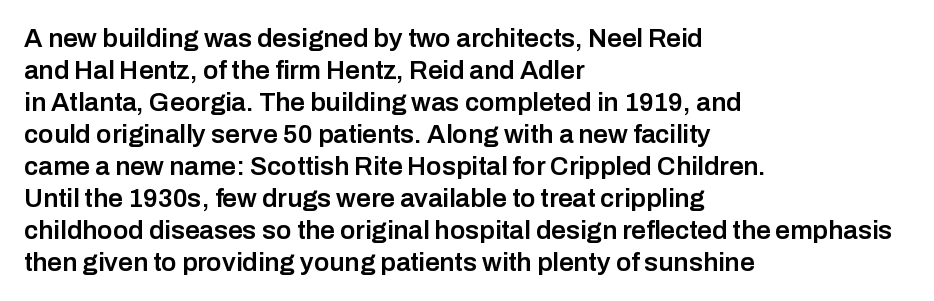
Each row of text sits above clean, open space. In CSS terms this would be text-align: left. Is the type bold? Partly — it's a semibold, heavier than regular but not fully bold. The font's upright variant was chosen for this text. Nothing unusual about the tracking: characters are spaced as the font intends.
